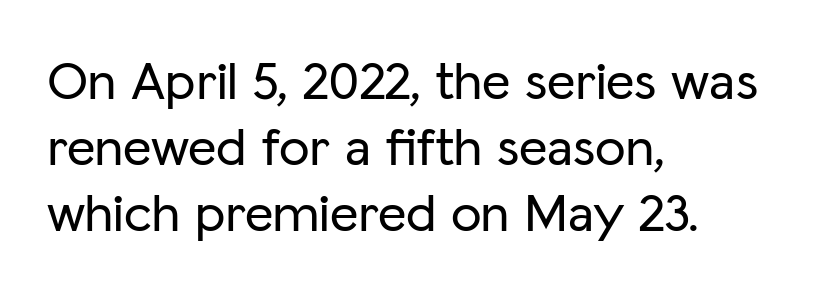
Do the characters align in a grid? No, the font is proportional. Observe the absence of serifs on each vertical stroke in this sample. A bare baseline throughout the passage. Quick note: not italic, upright.
